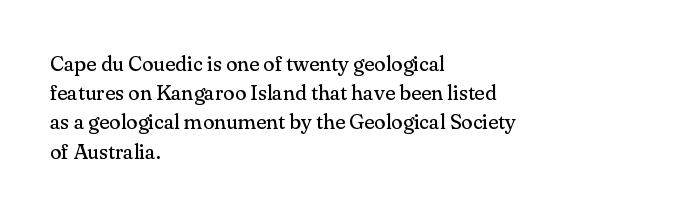
Q: Is the text bold? A: No.
Q: Is the text italic (slanted)? A: No, it is upright.
Q: Is the text underlined? A: No.
Q: How is the paragraph aligned? A: Left-aligned.
Q: Is the spacing between letters normal or unusually wide? A: Normal.
Q: Is the spacing between lines tight, normal or loose? A: Normal.
